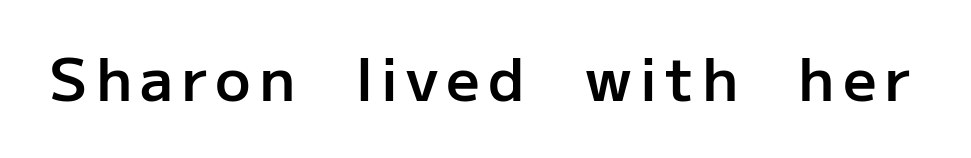
{"serif": "no", "italic": "no", "bold": "semi", "weight": "semibold", "width": "normal", "stroke_contrast": "low", "x_height": "medium", "monospaced": "no", "underline": "no", "glyph_px": 59}
